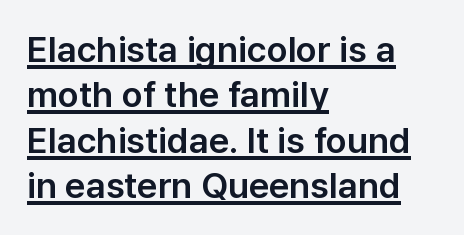
Does the type have serifs? No, each stem ends abruptly. How would I describe the line gaps? Plain and ordinary. No extra tracking has been applied to these lines. The face used here appears with an underline applied. Every character sits straight up, as roman type does. Where is the straight margin? On the left.
